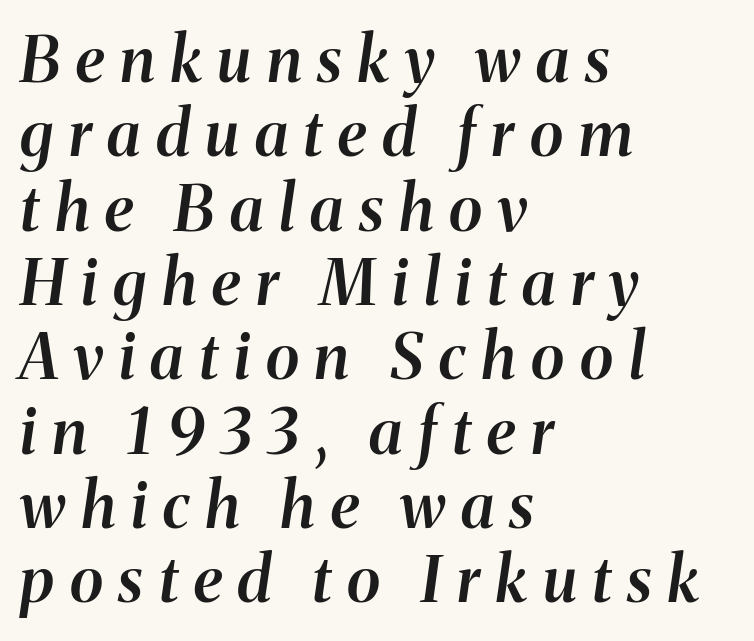
Casual observation: everything's shoved over to the left. Every character sits at an angle, as italics do. Tracking here is generous; glyphs stand well apart from one another. No word sits above an underline. A typesetter would call this proportional, since set widths differ per character.
